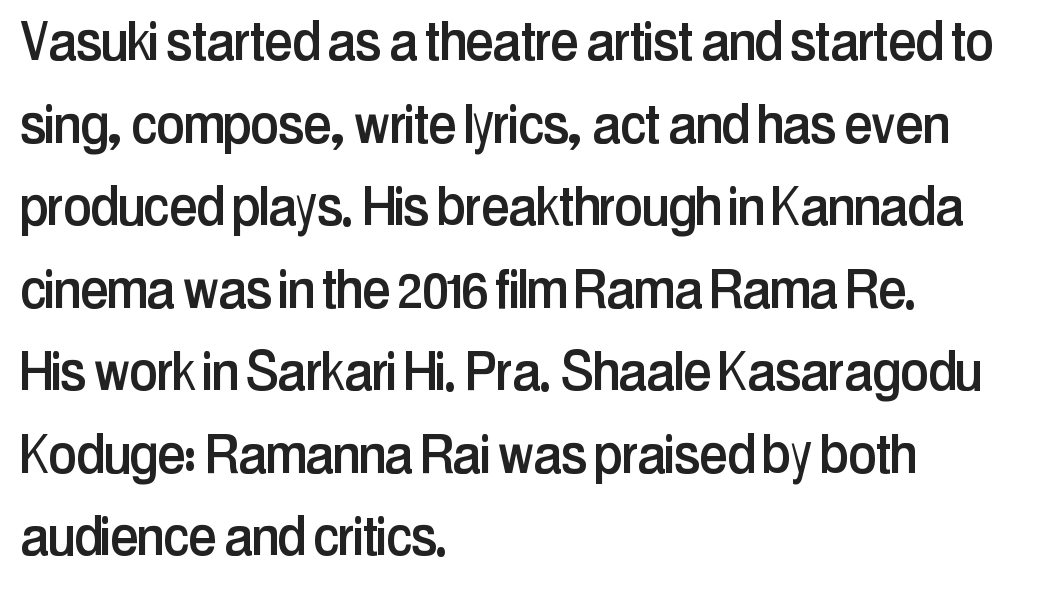
{"serif": "no", "italic": "no", "width": "condensed", "stroke_contrast": "low", "x_height": "medium", "monospaced": "no", "underline": "no", "align": "left", "line_spacing": "normal", "line_spacing_ratio": 1.29, "letter_spacing": "normal", "letter_spacing_em": 0.0, "glyph_px": 64}
